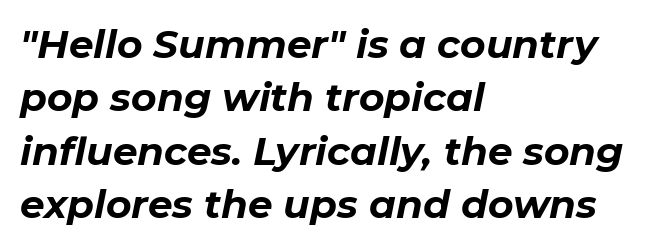
A normal amount of white space separates one row of letters from the next. You could not count columns in this text — the font is proportionally spaced. An italicized treatment has been applied to the whole sample. In terms of weight, the rendering is a true, heavy bold.
